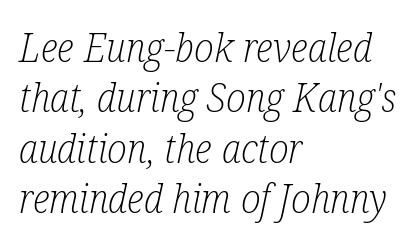
The image shows 40 px light, condensed serif type, italic (leaning right); set left-aligned, normal line spacing (1.26x), normal letter spacing, not underlined; low stroke contrast and a medium x-height.
